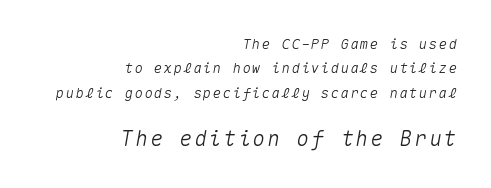
Q: Is the text italic (slanted)? A: Yes, it leans right by about 10 degrees.
Q: Is the text underlined? A: No.
Q: How is the paragraph aligned? A: Right-aligned.
Q: Which block of text is set in a larger size, the first (top) or the second (bottom)? A: The second (bottom) one.
